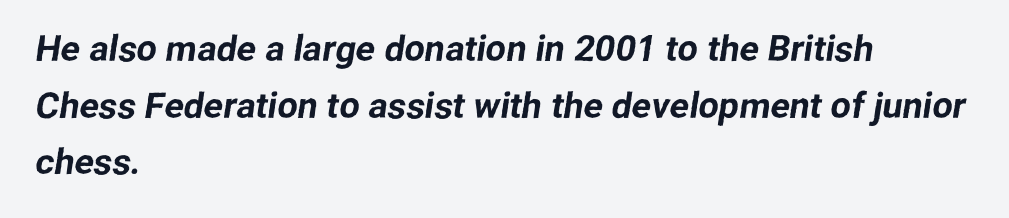
The image shows 36 px sans-serif type; set left-aligned, normal line spacing (1.57x), normal letter spacing, not underlined; low stroke contrast and a medium x-height.
